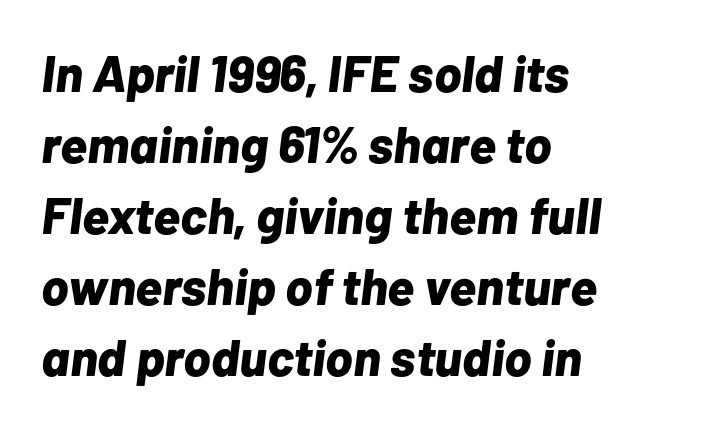
Q: Is the text bold? A: Yes.
Q: Is the text italic (slanted)? A: Yes, it leans right by about 7 degrees.
Q: Is the text underlined? A: No.
Q: How is the paragraph aligned? A: Left-aligned.
Q: Is the spacing between letters normal or unusually wide? A: Normal.
Q: Is the spacing between lines tight, normal or loose? A: Normal.
Q: Width (condensed, normal, or wide)? A: Normal.
Q: Stroke contrast? A: Low.
Q: x-height? A: Medium.
Q: Monospaced? A: No.
